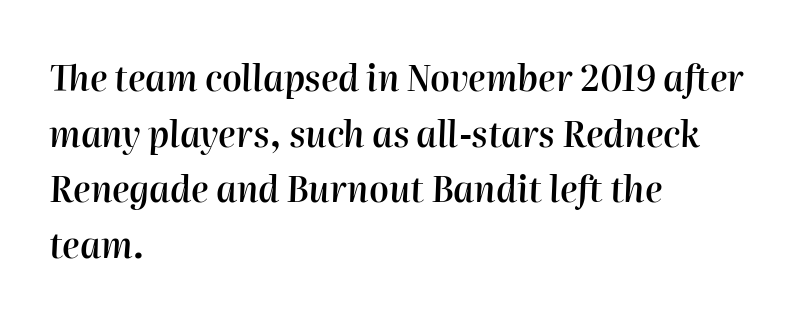
{"italic": "yes", "lean": "right", "slant_degrees": 2, "bold": "semi", "weight": "semibold", "width": "normal", "stroke_contrast": "high", "x_height": "medium", "monospaced": "no", "underline": "no", "align": "left", "line_spacing": "normal", "line_spacing_ratio": 1.59, "letter_spacing": "normal", "letter_spacing_em": 0.0, "glyph_px": 35}
